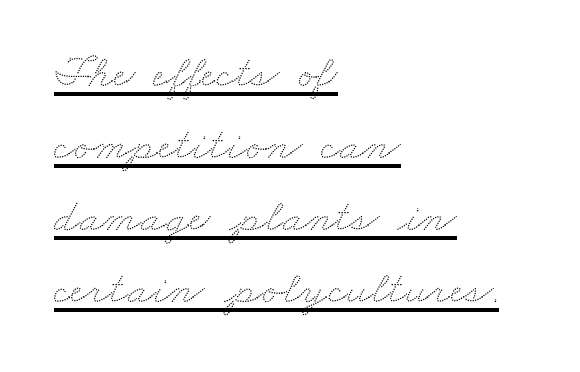
The image shows 47 px wide type; set left-aligned, normal line spacing (1.53x), normal letter spacing, underlined; low stroke contrast and a small x-height.
